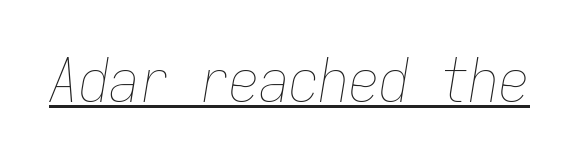
This rendering features underlined lettering. The typography opts for an oblique posture over an upright one. These lines keep a tight, regular rhythm from letter to letter. Looks like terminal output: every glyph gets an equal slot. Weight: regular or lighter.
